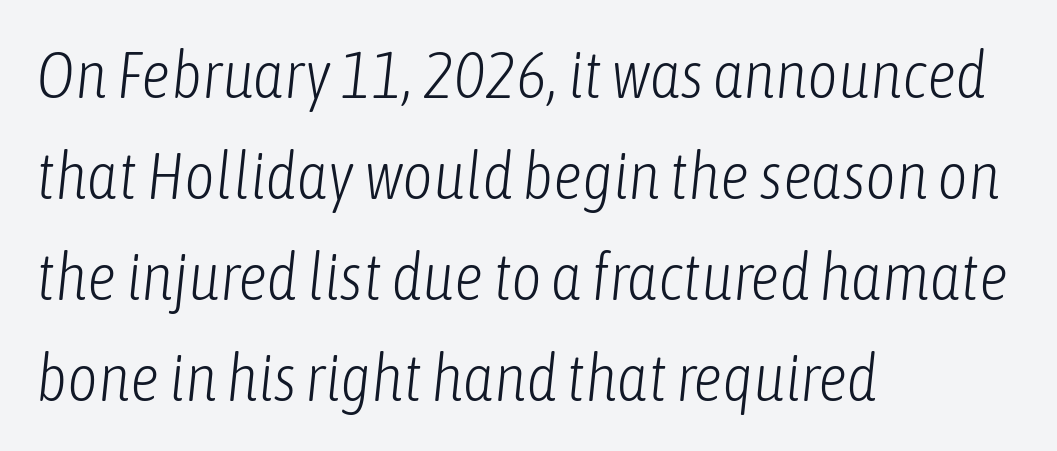
These lines keep a tight, regular rhythm from letter to letter. Each letter keeps its own natural width here, so spacing adapts to shape. The baseline area is clear. The strokes are not fattened; the text isn't bold. The glyphs look as if they've been sheared to an angle. The typesetter chose a ragged-right arrangement here.
